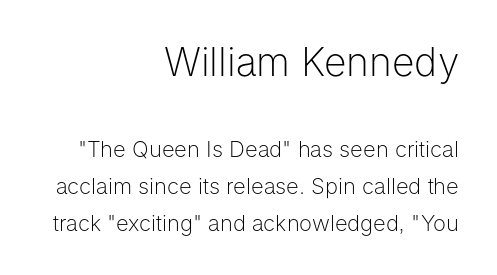
{"serif": "no", "italic": "no", "bold": "no", "weight": "light", "width": "normal", "stroke_contrast": "low", "x_height": "medium", "monospaced": "no", "underline": "no", "align": "right", "line_spacing": "normal", "line_spacing_ratio": 1.68, "letter_spacing": "normal", "letter_spacing_em": 0.0, "larger_block": "first", "size_ratio": 1.77, "glyph_px": 39}
